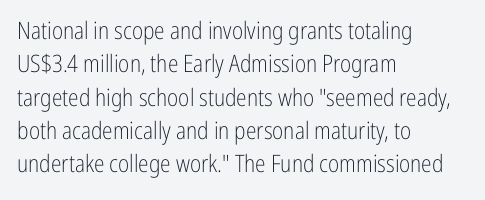
Q: Is the text bold? A: No.
Q: Is the text italic (slanted)? A: No, it is upright.
Q: Is the text underlined? A: No.
Q: How is the paragraph aligned? A: Left-aligned.
Q: Is the spacing between letters normal or unusually wide? A: Normal.
Q: Is the spacing between lines tight, normal or loose? A: Normal.
